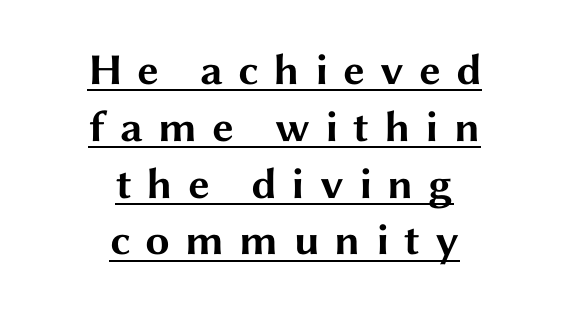
The image shows 44 px bold, wide sans-serif type, upright; set centered, normal line spacing (1.29x), unusually wide letter spacing (+0.34 em), underlined; medium stroke contrast and a medium x-height.
